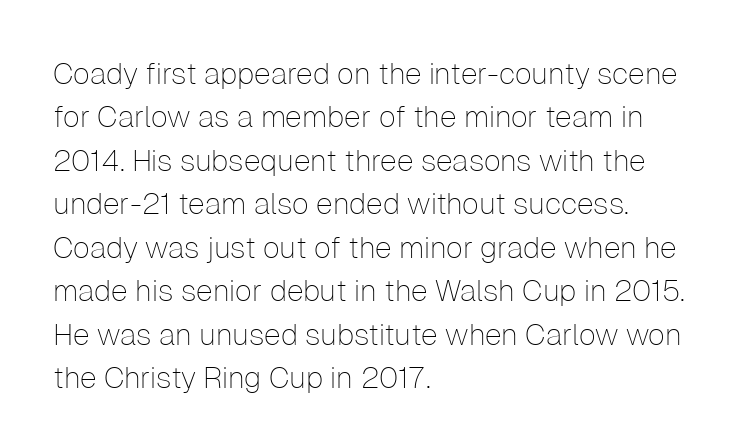
Q: Is the text bold? A: No.
Q: Is the text italic (slanted)? A: No, it is upright.
Q: Is the typeface a serif or a sans-serif typeface? A: Sans-serif.
Q: Is the text underlined? A: No.
Q: How is the paragraph aligned? A: Left-aligned.
Q: Is the spacing between letters normal or unusually wide? A: Normal.
Q: Is the spacing between lines tight, normal or loose? A: Normal.
Q: Width (condensed, normal, or wide)? A: Normal.
Q: Stroke contrast? A: Low.
Q: x-height? A: Medium.
Q: Monospaced? A: No.
